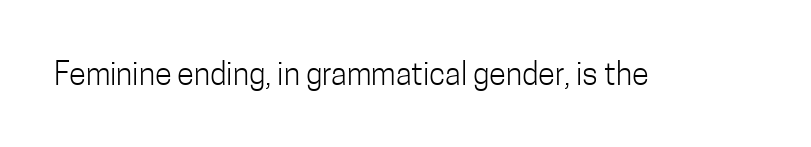
The image shows 31 px light, condensed sans-serif type, upright; set normal letter spacing, not underlined; low stroke contrast and a medium x-height.
